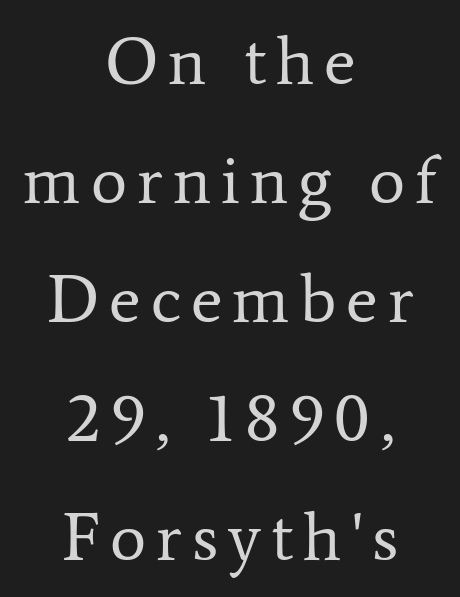
{"serif": "yes", "italic": "no", "bold": "no", "weight": "regular", "width": "normal", "stroke_contrast": "low", "x_height": "medium", "monospaced": "no", "underline": "no", "align": "center", "line_spacing_ratio": 1.75, "glyph_px": 68}
